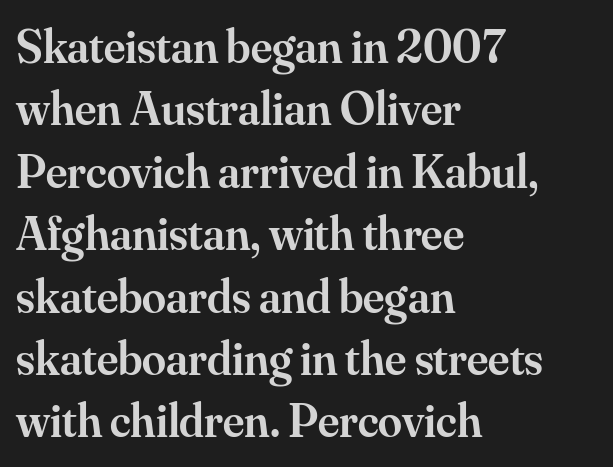
{"serif": "yes", "italic": "no", "bold": "semi", "weight": "semibold", "width": "normal", "stroke_contrast": "medium", "x_height": "small", "monospaced": "no", "underline": "no", "align": "left", "line_spacing": "normal", "line_spacing_ratio": 1.3, "letter_spacing": "normal", "letter_spacing_em": 0.0, "glyph_px": 48}
